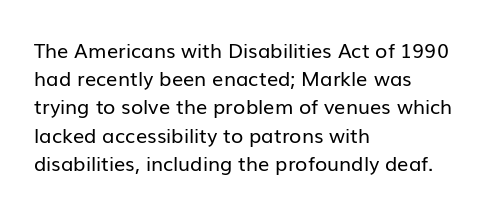
The image shows 20 px text type, upright; set left-aligned, normal line spacing (1.41x), normal letter spacing, not underlined.
